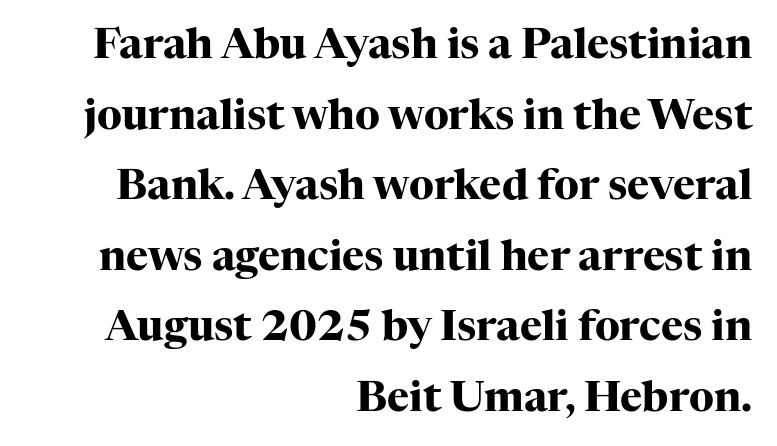
Q: Is the text bold? A: Yes.
Q: Is the text italic (slanted)? A: No, it is upright.
Q: Is the typeface a serif or a sans-serif typeface? A: Serif.
Q: Is the text underlined? A: No.
Q: How is the paragraph aligned? A: Right-aligned.
Q: Is the spacing between letters normal or unusually wide? A: Normal.
Q: Is the spacing between lines tight, normal or loose? A: Normal.
Q: Width (condensed, normal, or wide)? A: Normal.
Q: Stroke contrast? A: High.
Q: x-height? A: Medium.
Q: Monospaced? A: No.
